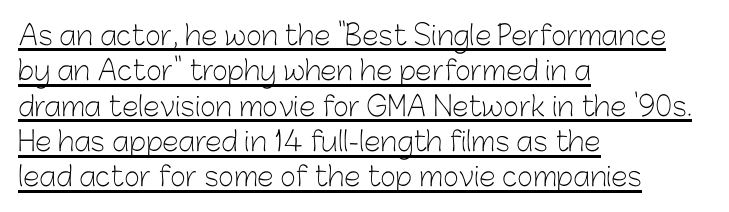
Line beginnings align vertically; line endings do not. No letter is thick-stroked: the sample isn't bold. How are the letters spaced? Ordinarily, with no added tracking. The passage shown is underscored from start to finish. Does the leading feel generous? No, just average. Quick note: not italic, upright.
